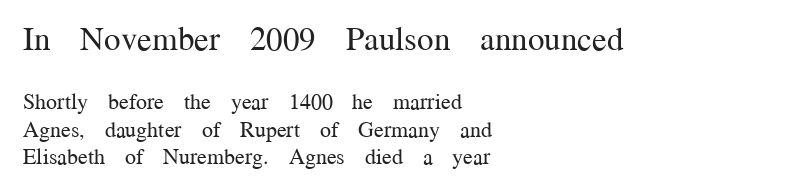
Q: Is the text bold? A: No.
Q: Is the text italic (slanted)? A: No, it is upright.
Q: Is the typeface a serif or a sans-serif typeface? A: Serif.
Q: Is the text underlined? A: No.
Q: How is the paragraph aligned? A: Left-aligned.
Q: Is the spacing between letters normal or unusually wide? A: Normal.
Q: Is the spacing between lines tight, normal or loose? A: Normal.
Q: Which block of text is set in a larger size, the first (top) or the second (bottom)? A: The first (top) one.
Q: Width (condensed, normal, or wide)? A: Normal.
Q: Stroke contrast? A: Medium.
Q: x-height? A: Medium.
Q: Monospaced? A: No.
